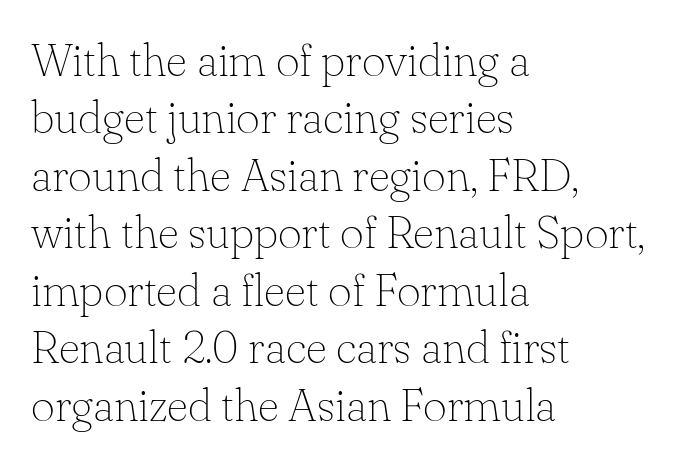
The image shows 46 px thin serif type, upright; set left-aligned, normal line spacing (1.25x), normal letter spacing, not underlined; low stroke contrast and a small x-height.
